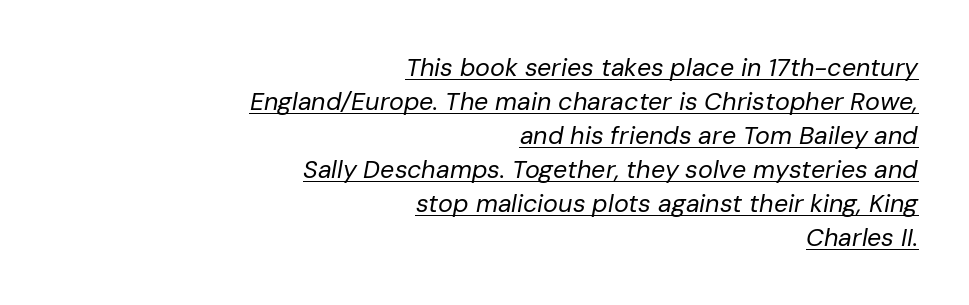
{"italic": "yes", "lean": "right", "slant_degrees": 10, "bold": "no", "underline": "yes", "align": "right", "line_spacing": "normal", "line_spacing_ratio": 1.36, "letter_spacing": "normal", "letter_spacing_em": 0.0, "glyph_px": 25}
